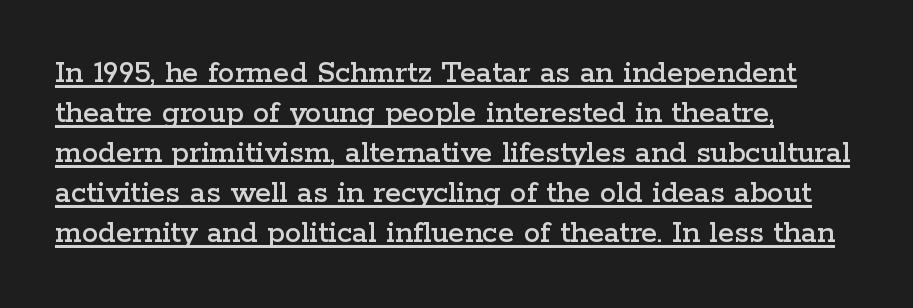
{"serif": "yes", "italic": "no", "width": "wide", "stroke_contrast": "low", "x_height": "medium", "monospaced": "no", "underline": "yes", "align": "left", "line_spacing_ratio": 1.21, "letter_spacing": "normal", "letter_spacing_em": 0.0, "glyph_px": 33}
